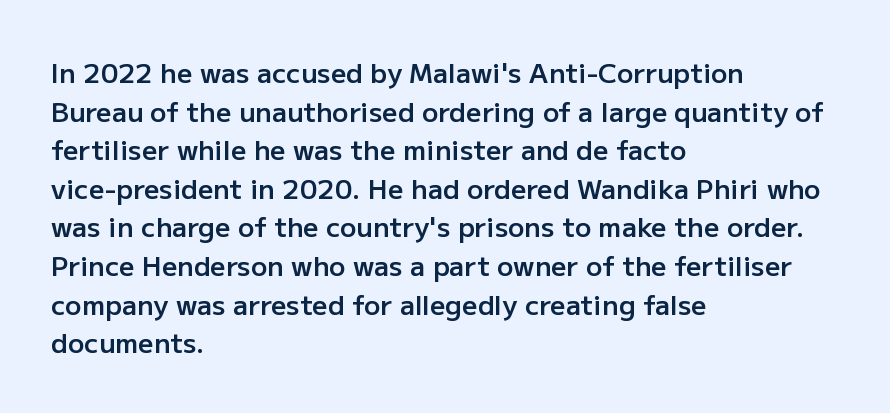
Q: Is the text bold? A: Semi-bold.
Q: Is the text italic (slanted)? A: No, it is upright.
Q: Is the text underlined? A: No.
Q: How is the paragraph aligned? A: Left-aligned.
Q: Is the spacing between letters normal or unusually wide? A: Normal.
Q: Is the spacing between lines tight, normal or loose? A: Normal.
